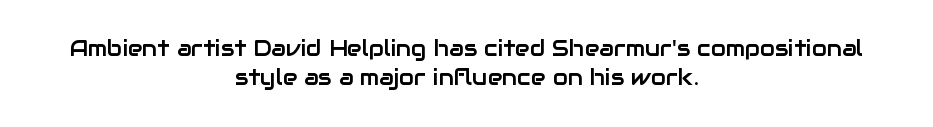
{"italic": "no", "underline": "no", "align": "center", "line_spacing": "normal", "line_spacing_ratio": 1.33, "letter_spacing": "normal", "letter_spacing_em": 0.0, "glyph_px": 22}
